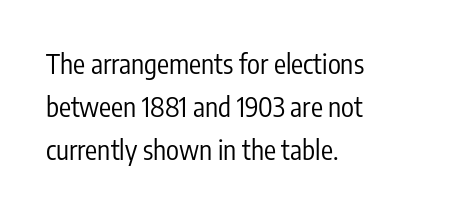
Line beginnings align vertically; line endings do not. Quick note: not italic, upright. No chunkiness to these letters — they're not bold. Default kerning and tracking; the words read as compact shapes.
